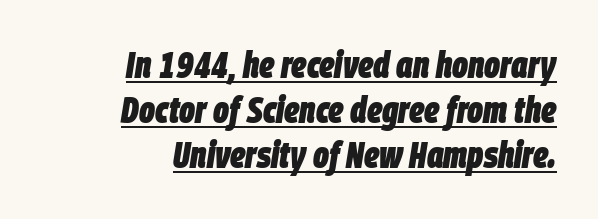
The strokes are fattened all the way to bold. Underlining? Definitely there. Each letter keeps its own natural width here, so spacing adapts to shape. Is the letter spacing exaggerated? No — it looks like the ordinary default. The whole block is typeset with a tilt.
